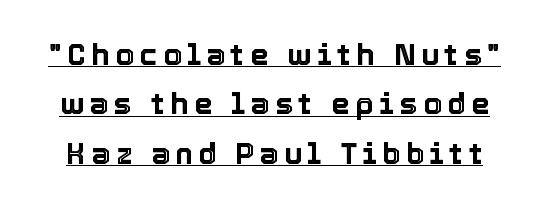
Q: Is the text italic (slanted)? A: No, it is upright.
Q: Is the text underlined? A: Yes.
Q: Is the spacing between lines tight, normal or loose? A: Normal.
Q: Width (condensed, normal, or wide)? A: Normal.
Q: x-height? A: Medium.
Q: Monospaced? A: No.
